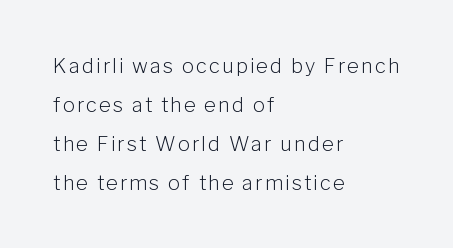
Q: Is the text bold? A: No.
Q: Is the text italic (slanted)? A: No, it is upright.
Q: Is the text underlined? A: No.
Q: How is the paragraph aligned? A: Left-aligned.
Q: Is the spacing between lines tight, normal or loose? A: Loose.
